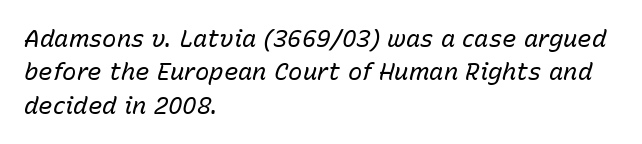
{"italic": "yes", "lean": "right", "slant_degrees": 15, "bold": "no", "underline": "no", "align": "left", "line_spacing": "normal", "line_spacing_ratio": 1.39, "letter_spacing": "normal", "letter_spacing_em": 0.0, "glyph_px": 24}
